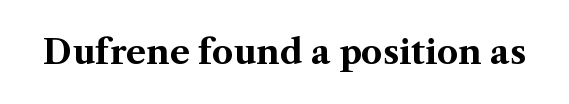
{"serif": "yes", "italic": "no", "bold": "yes", "weight": "bold", "width": "normal", "stroke_contrast": "medium", "x_height": "medium", "monospaced": "no", "underline": "no", "letter_spacing": "normal", "letter_spacing_em": 0.0, "glyph_px": 34}
